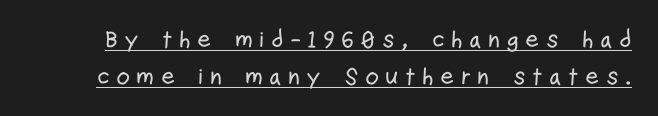
{"italic": "no", "underline": "yes", "line_spacing": "normal", "line_spacing_ratio": 1.54, "letter_spacing": "wide", "letter_spacing_em": 0.26, "glyph_px": 24}
